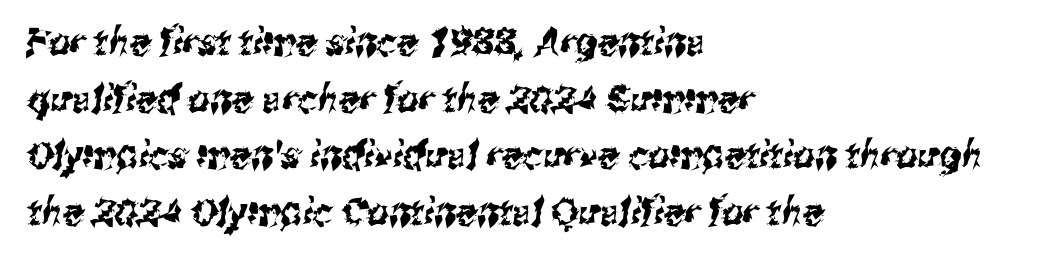
{"serif": "no", "width": "condensed", "stroke_contrast": "medium", "x_height": "medium", "monospaced": "no", "underline": "no", "align": "left", "line_spacing": "normal", "line_spacing_ratio": 1.49, "letter_spacing": "normal", "letter_spacing_em": 0.0, "glyph_px": 38}
